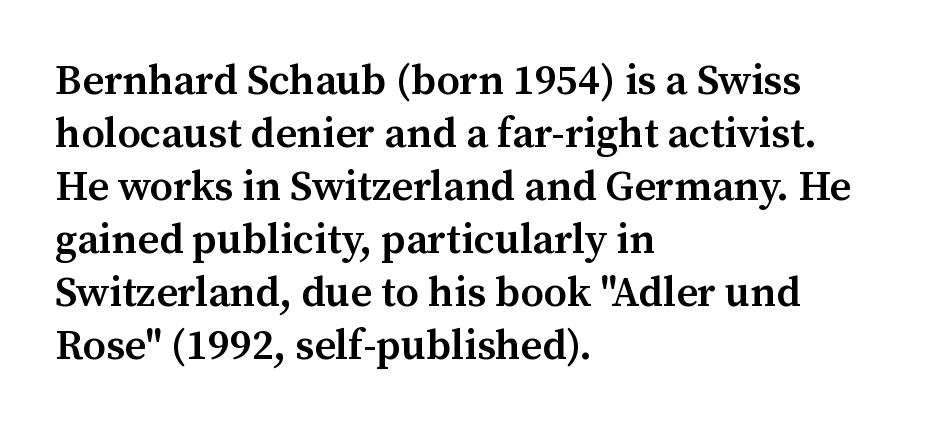
{"serif": "yes", "italic": "no", "bold": "semi", "weight": "semibold", "width": "normal", "stroke_contrast": "medium", "x_height": "medium", "monospaced": "no", "underline": "no", "align": "left", "line_spacing": "normal", "line_spacing_ratio": 1.26, "letter_spacing": "normal", "letter_spacing_em": 0.0, "glyph_px": 42}
